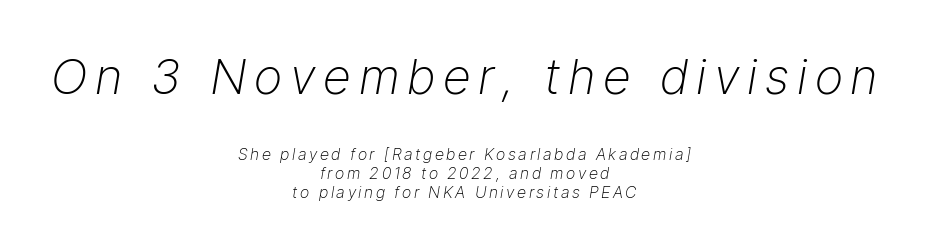
The image shows 49 px light type, italic (leaning right); set centered, line spacing 1.2x, not underlined; the first (top) block is 3.06x larger; low stroke contrast and a medium x-height.
